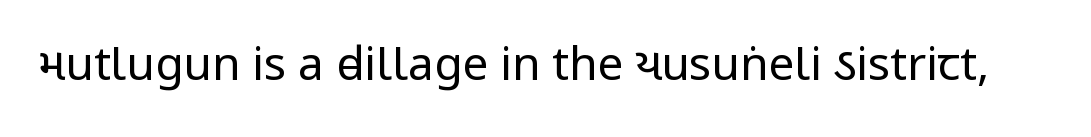
{"serif": "no", "italic": "no", "bold": "no", "weight": "regular", "width": "condensed", "stroke_contrast": "low", "x_height": "large", "monospaced": "no", "underline": "no", "letter_spacing": "normal", "letter_spacing_em": 0.0, "glyph_px": 46}
